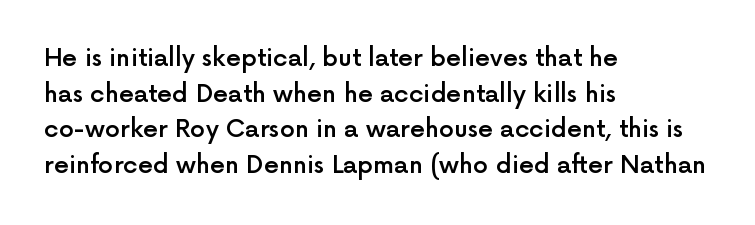
The image shows 24 px text type, upright; set left-aligned, normal line spacing (1.48x), normal letter spacing, not underlined.
